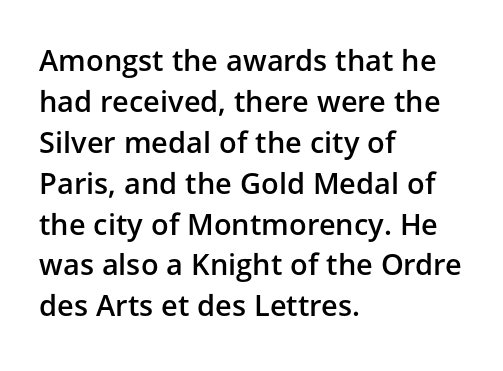
The image shows 29 px semibold sans-serif type, upright; set left-aligned, normal line spacing (1.41x), normal letter spacing, not underlined; low stroke contrast and a medium x-height.
